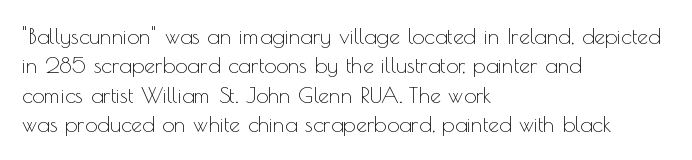
{"italic": "no", "bold": "no", "underline": "no", "align": "left", "line_spacing": "normal", "line_spacing_ratio": 1.34, "letter_spacing": "normal", "letter_spacing_em": 0.0, "glyph_px": 22}
